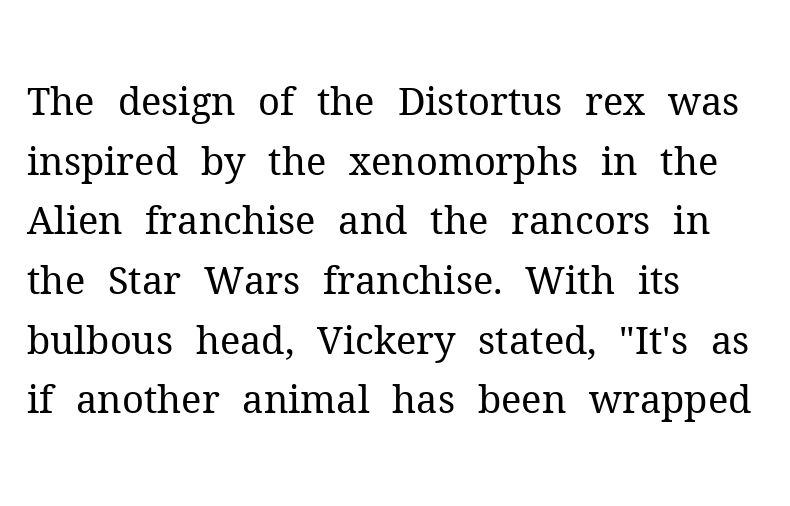
{"serif": "yes", "italic": "no", "bold": "no", "weight": "regular", "width": "normal", "stroke_contrast": "medium", "x_height": "medium", "monospaced": "no", "underline": "no", "align": "left", "line_spacing": "normal", "line_spacing_ratio": 1.57, "letter_spacing": "normal", "letter_spacing_em": 0.0, "glyph_px": 38}
